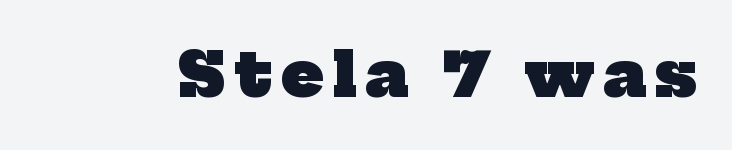
{"serif": "yes", "bold": "yes", "weight": "heavy", "width": "normal", "stroke_contrast": "low", "x_height": "medium", "monospaced": "no", "underline": "no", "glyph_px": 61}
